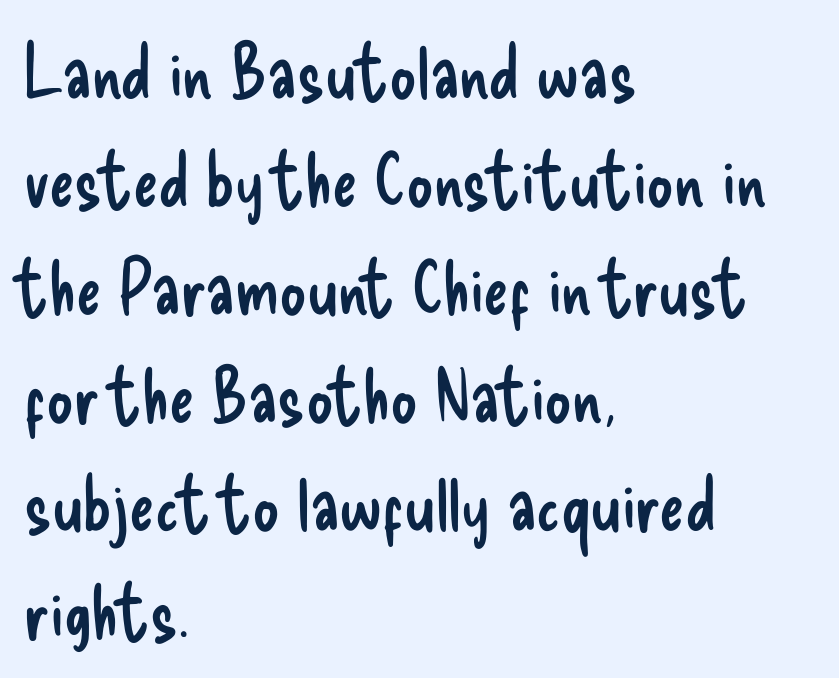
{"serif": "no", "italic": "no", "bold": "no", "weight": "regular", "width": "condensed", "stroke_contrast": "low", "x_height": "small", "monospaced": "no", "underline": "no", "align": "left", "line_spacing": "normal", "line_spacing_ratio": 1.44, "letter_spacing": "normal", "letter_spacing_em": 0.0, "glyph_px": 75}
